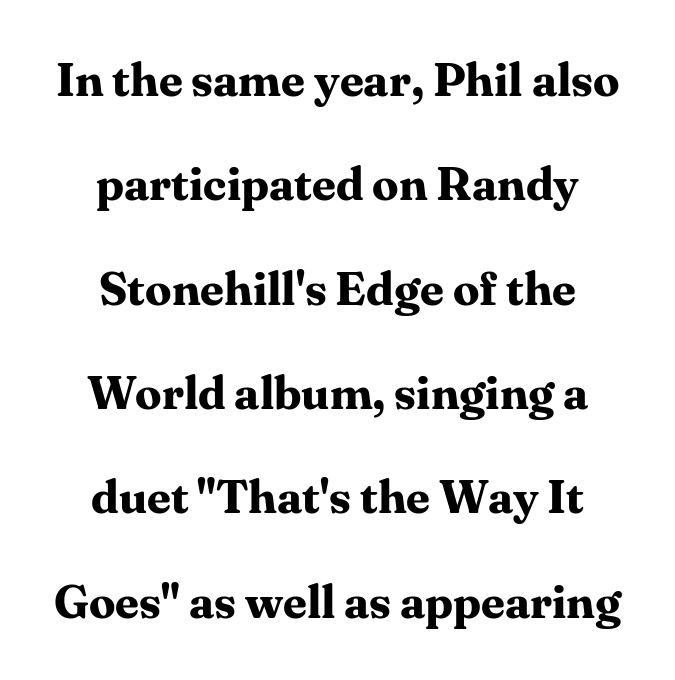
The image shows 47 px bold serif type, upright; set centered, loose line spacing (2.22x), normal letter spacing, not underlined; medium stroke contrast and a medium x-height.
